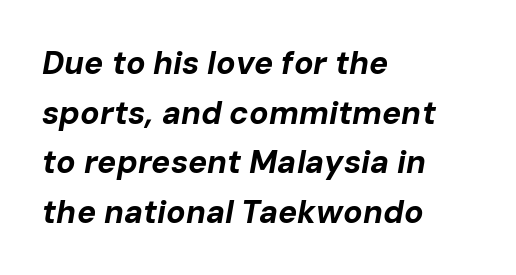
{"italic": "yes", "lean": "right", "slant_degrees": 10, "bold": "yes", "weight": "bold", "width": "normal", "stroke_contrast": "low", "x_height": "medium", "monospaced": "no", "underline": "no", "align": "left", "line_spacing": "normal", "line_spacing_ratio": 1.55, "letter_spacing": "normal", "letter_spacing_em": 0.0, "glyph_px": 32}
